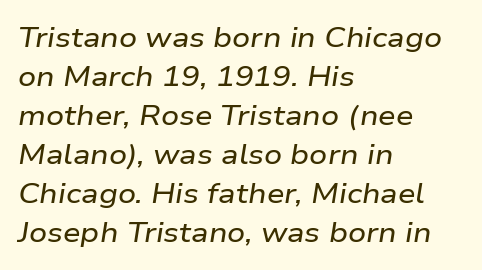
The glyphs are unaccompanied by any horizontal stroke below them. The rendering uses natural spacing where letterforms have individual widths. Leading: standard. Is the block centered? No — it sits flush against the left margin. The letters sit at their default tracking, neither squeezed nor spread. A typesetter would mark this as italic.
